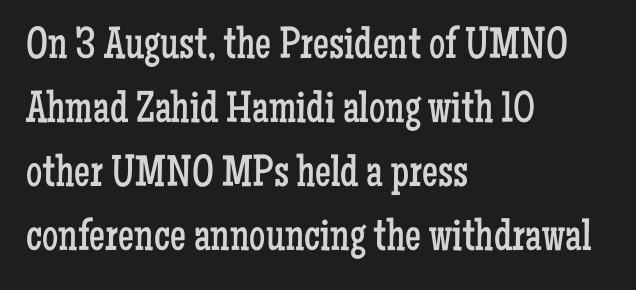
Weight: not bold — regular or lighter. Note: serifs present on the glyphs. The zone under the glyphs is completely vacant. Is this a fixed-width face? No — the glyphs have proportional, varying widths.
